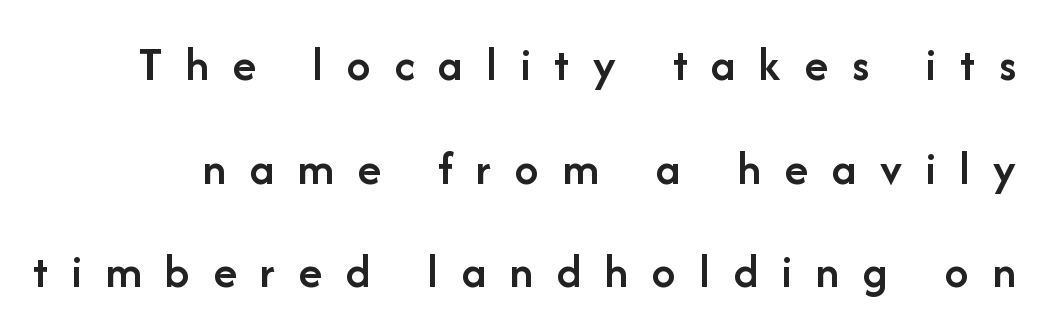
The image shows 48 px semibold sans-serif type, upright; set loose line spacing (2.16x), unusually wide letter spacing (+0.49 em), not underlined; low stroke contrast and a medium x-height.
